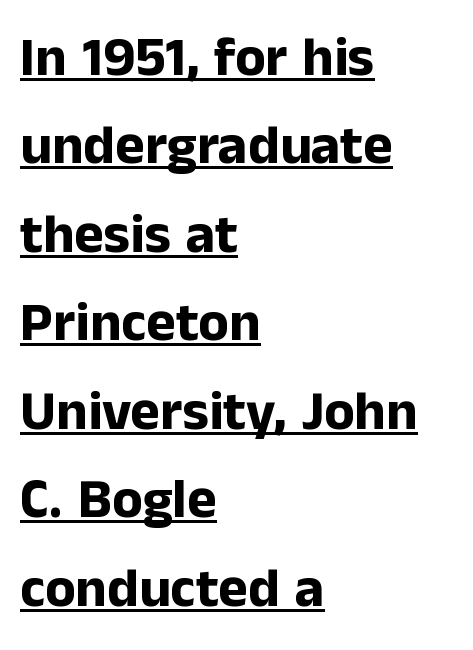
This sample keeps an unexceptional amount of space between lines. Chunky letters — that's bold for sure. This sample has the flowing, uneven cadence of proportional lettering. The type family on display is of the sans-serif kind.
